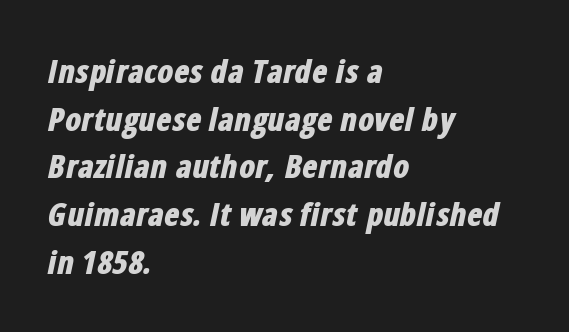
The image shows 32 px bold, condensed type, italic (leaning right); set left-aligned, normal line spacing (1.49x), normal letter spacing, not underlined; low stroke contrast and a medium x-height.
